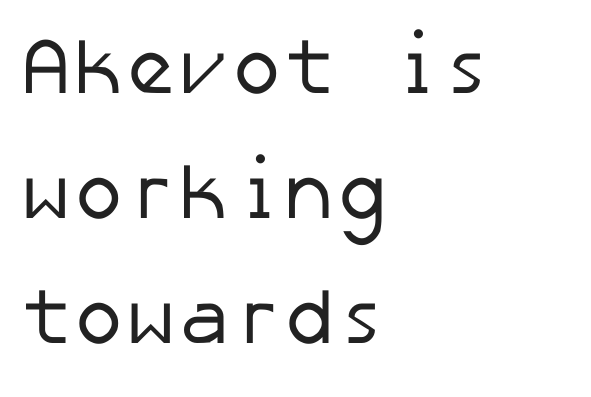
The image shows 79 px regular-weight sans-serif type; set left-aligned, normal line spacing (1.58x), normal letter spacing, not underlined; low stroke contrast and a medium x-height.
